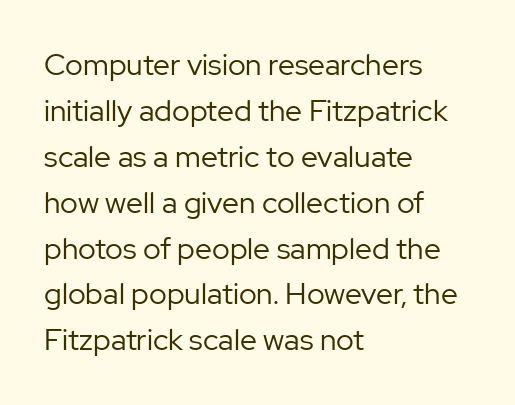
The image shows 30 px regular-weight sans-serif type, upright; set left-aligned, normal line spacing (1.53x), normal letter spacing, not underlined; low stroke contrast and a medium x-height.
